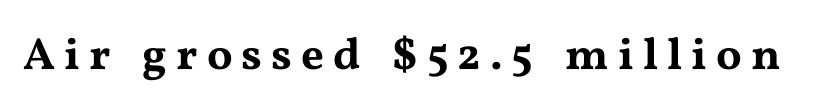
The image shows 45 px wide serif type, upright; set unusually wide letter spacing (+0.2 em), not underlined; medium stroke contrast and a medium x-height.
